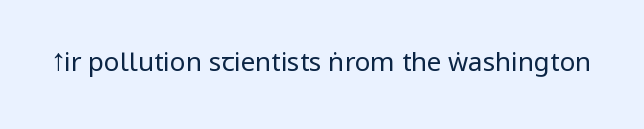
Q: Is the text bold? A: No.
Q: Is the text italic (slanted)? A: No, it is upright.
Q: Is the text underlined? A: No.
Q: Is the spacing between letters normal or unusually wide? A: Normal.
